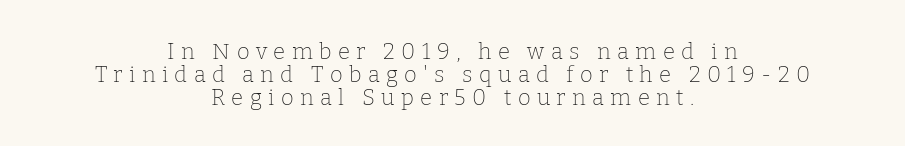
Check the space under the baseline: it is left empty. Short note: letters widely spaced. The lines are packed closely together with very little leading. Ordinary non-slanted type is in use. Layout note: lines centered.
